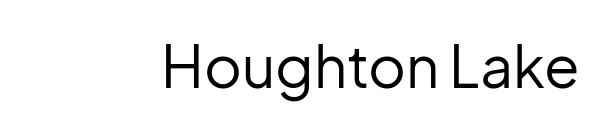
{"serif": "no", "italic": "no", "bold": "no", "weight": "regular", "width": "normal", "stroke_contrast": "low", "x_height": "medium", "monospaced": "no", "underline": "no", "letter_spacing": "normal", "letter_spacing_em": 0.0, "glyph_px": 58}
